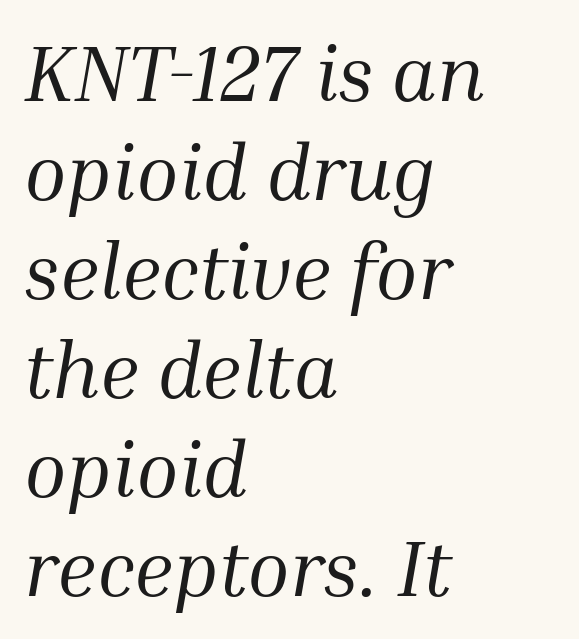
Q: Is the text bold? A: No.
Q: Is the text italic (slanted)? A: Yes, it leans right by about 10 degrees.
Q: Is the typeface a serif or a sans-serif typeface? A: Serif.
Q: Is the text underlined? A: No.
Q: How is the paragraph aligned? A: Left-aligned.
Q: Is the spacing between letters normal or unusually wide? A: Normal.
Q: Is the spacing between lines tight, normal or loose? A: Normal.
Q: Width (condensed, normal, or wide)? A: Normal.
Q: Stroke contrast? A: Medium.
Q: x-height? A: Medium.
Q: Monospaced? A: No.
